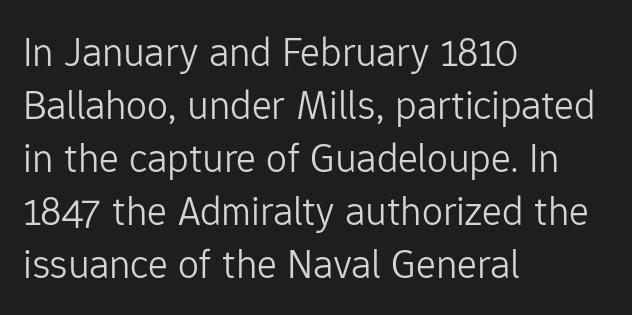
{"serif": "no", "italic": "no", "bold": "no", "weight": "light", "width": "normal", "stroke_contrast": "low", "x_height": "medium", "monospaced": "no", "underline": "no", "align": "left", "line_spacing": "normal", "line_spacing_ratio": 1.26, "letter_spacing": "normal", "letter_spacing_em": 0.0, "glyph_px": 42}
